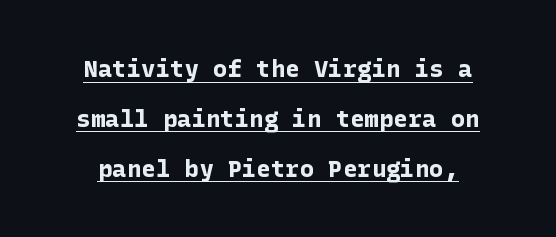
Pretty heavy lettering here — definitely bold. The type is set solid horizontally, with unmodified tracking. The leading is generous, giving the passage an open texture. Posture: straight, roman, zero tilt.
